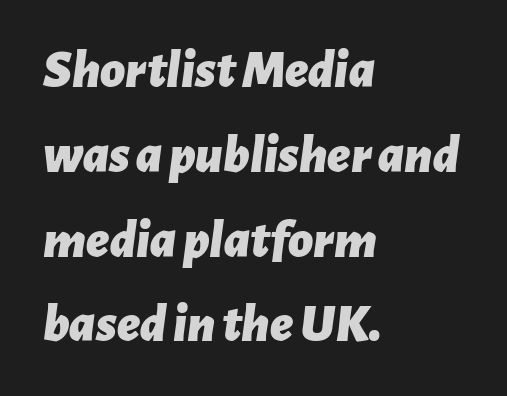
One-word summary of the alignment: left. This is oblique type, the kind used for emphasis or titles. Regarding leading, the lines here are spaced in the standard way. The zone under the glyphs is completely vacant. The type is set solid horizontally, with unmodified tracking. Character widths vary here, with narrow letters taking less room than wide ones.
